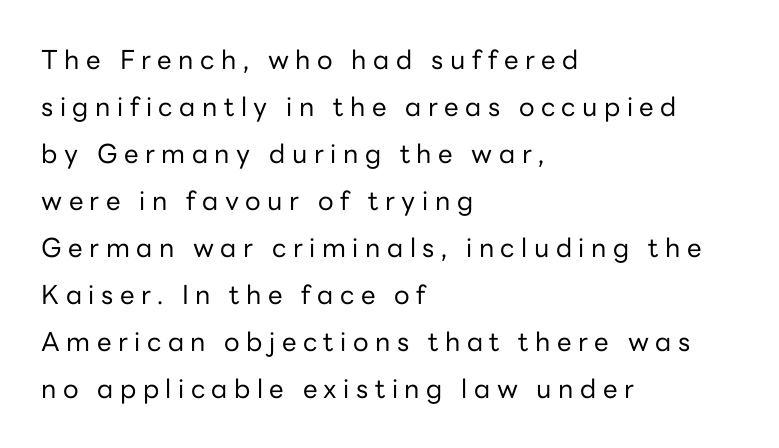
The image shows 26 px text type, upright; set left-aligned, line spacing 1.81x, unusually wide letter spacing (+0.25 em), not underlined.
